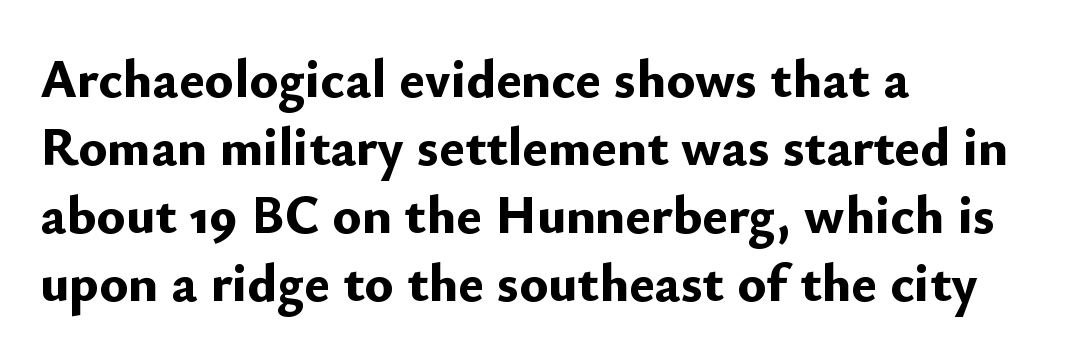
The image shows 54 px bold sans-serif type, upright; set left-aligned, normal line spacing (1.26x), normal letter spacing, not underlined; low stroke contrast and a small x-height.
